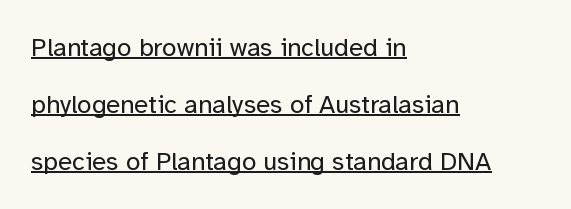
The image shows 26 px text type, upright; set left-aligned, loose line spacing (2.19x), normal letter spacing, underlined.
